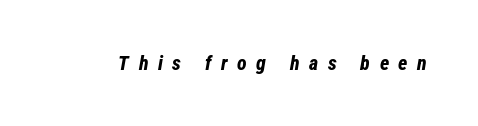
The image shows 20 px bold type, italic (leaning right); set unusually wide letter spacing (+0.48 em), not underlined.
